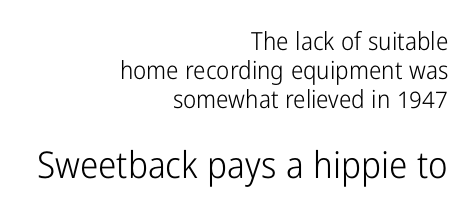
Unmarked baselines from the first word to the last. The passage shown is typed in a proportional face where columns would drift. If you squint, the bottom block still reads clearly — it's the larger of the two. Glyph-to-glyph distance matches everyday printed text. Nothing sits at the stroke ends, so this counts as sans-serif.
